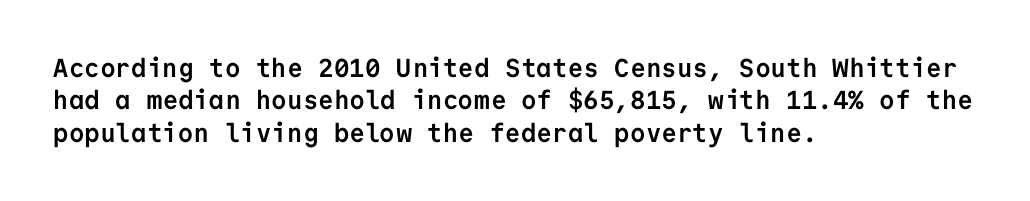
{"italic": "no", "bold": "yes", "underline": "no", "align": "left", "line_spacing": "normal", "line_spacing_ratio": 1.25, "letter_spacing": "normal", "letter_spacing_em": 0.0, "glyph_px": 26}
